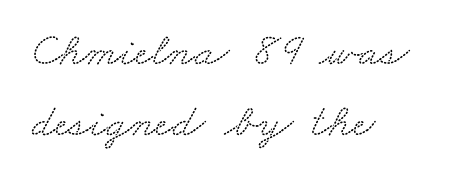
The image shows 47 px wide serif type; set left-aligned, normal line spacing (1.52x), normal letter spacing, not underlined; low stroke contrast and a small x-height.
